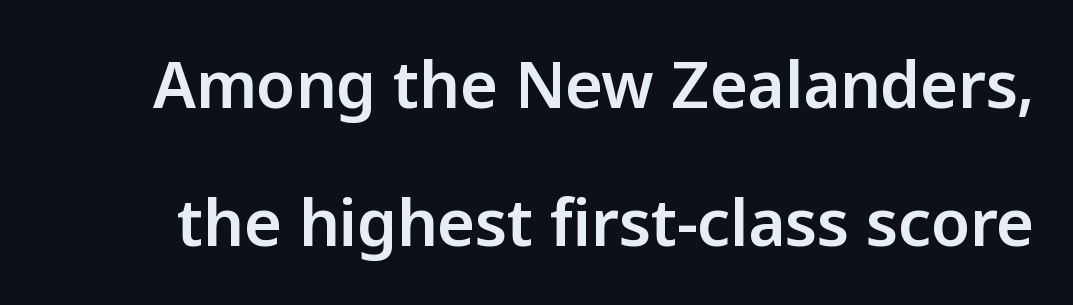
{"serif": "no", "italic": "no", "width": "normal", "stroke_contrast": "low", "x_height": "medium", "monospaced": "no", "underline": "no", "line_spacing": "loose", "line_spacing_ratio": 2.16, "letter_spacing": "normal", "letter_spacing_em": 0.0, "glyph_px": 64}
